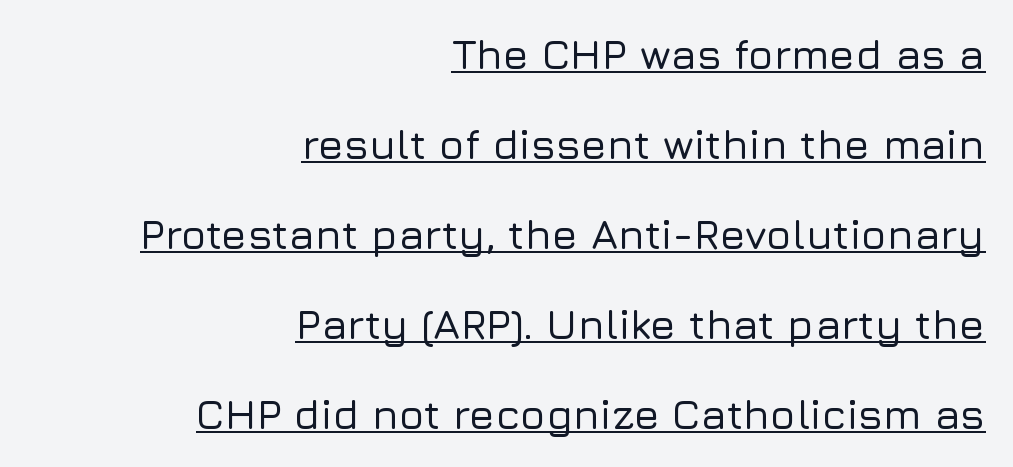
The image shows 42 px sans-serif type, upright; set right-aligned, loose line spacing (2.14x), normal letter spacing, underlined; low stroke contrast and a medium x-height.
